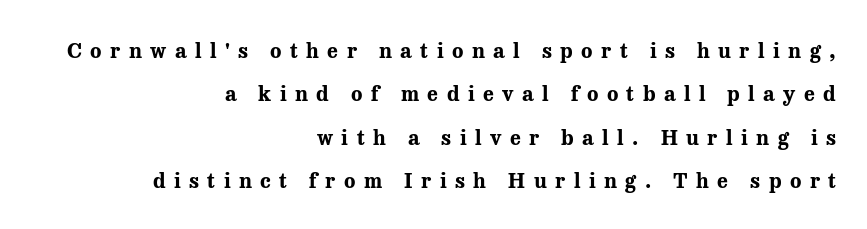
The type sits square on the baseline with zero lean. The glyphs are unaccompanied by any horizontal stroke below them. Caption: multi-line text, flush right, ragged left. Tracking here is generous; glyphs stand well apart from one another. The glyphs have the mass of a bold cut. Regarding leading, the lines here are spaced well apart.
